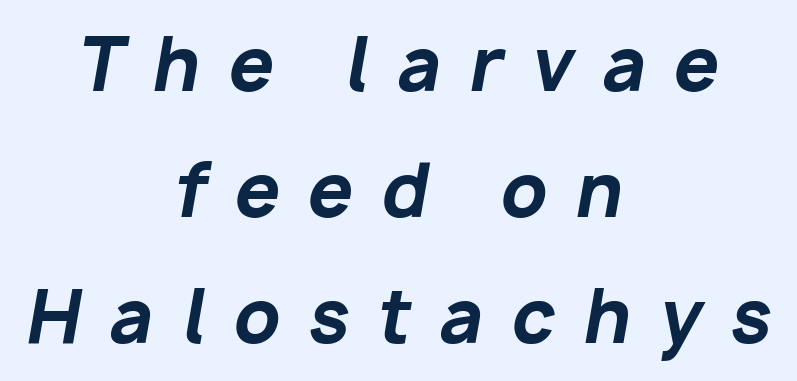
{"italic": "yes", "lean": "right", "slant_degrees": 10, "bold": "yes", "weight": "bold", "width": "normal", "stroke_contrast": "low", "x_height": "medium", "monospaced": "no", "underline": "no", "align": "center", "line_spacing_ratio": 1.75, "letter_spacing": "wide", "letter_spacing_em": 0.39, "glyph_px": 72}
